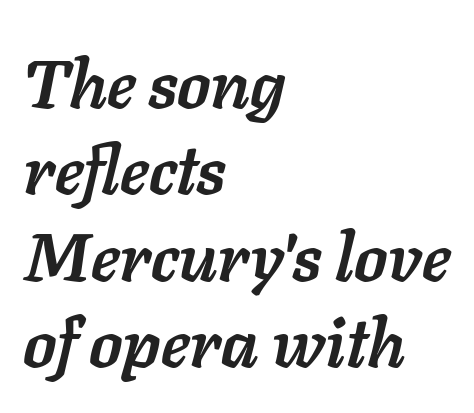
Q: Is the text bold? A: Yes.
Q: Is the text italic (slanted)? A: Yes, it leans right by about 11 degrees.
Q: Is the text underlined? A: No.
Q: How is the paragraph aligned? A: Left-aligned.
Q: Is the spacing between letters normal or unusually wide? A: Normal.
Q: Is the spacing between lines tight, normal or loose? A: Normal.
Q: Width (condensed, normal, or wide)? A: Normal.
Q: Stroke contrast? A: Low.
Q: x-height? A: Medium.
Q: Monospaced? A: No.
